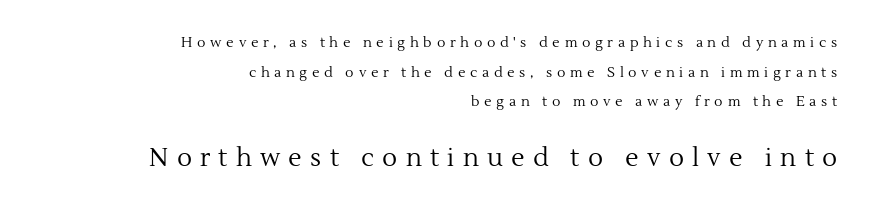
The image shows 25 px text type, upright; set right-aligned, loose line spacing (2.12x), unusually wide letter spacing (+0.33 em), not underlined; the second (bottom) block is 1.79x larger.
